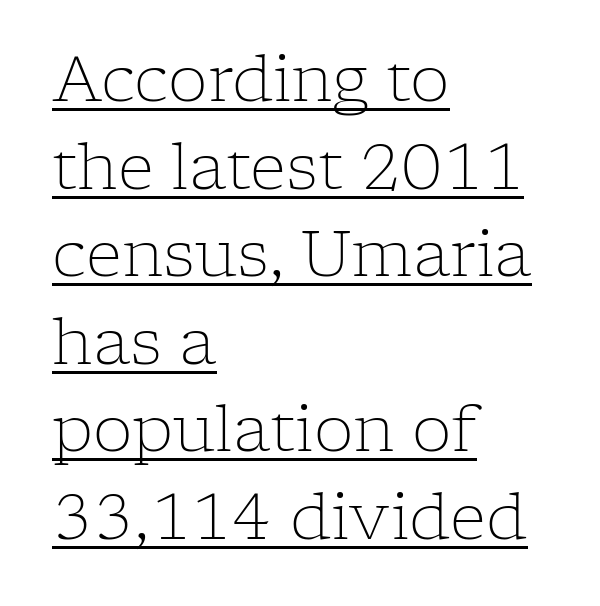
The image shows 63 px light serif type, upright; set left-aligned, normal line spacing (1.39x), normal letter spacing, underlined; low stroke contrast and a medium x-height.
